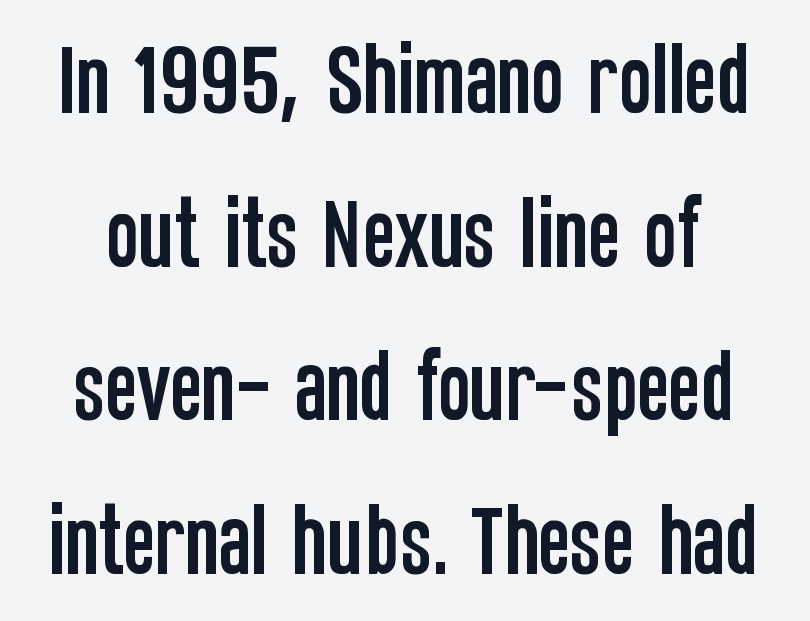
The image shows 78 px condensed sans-serif type, upright; set loose line spacing (1.97x), normal letter spacing, not underlined; low stroke contrast and a large x-height.
